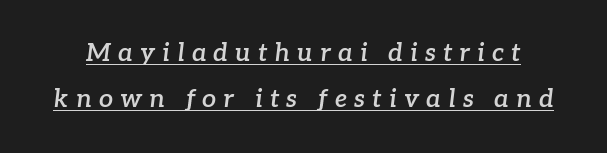
{"italic": "yes", "lean": "right", "slant_degrees": 7, "bold": "semi", "underline": "yes", "line_spacing_ratio": 1.84, "letter_spacing": "wide", "letter_spacing_em": 0.29, "glyph_px": 25}
